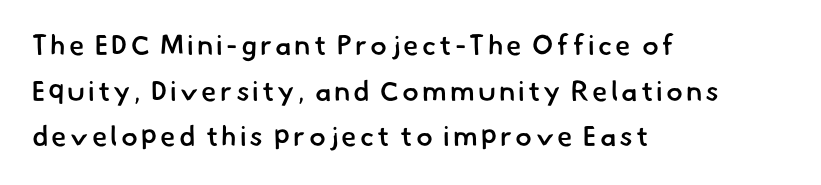
The image shows 28 px semibold sans-serif type; set left-aligned, normal line spacing (1.63x), not underlined; low stroke contrast and a small x-height.
